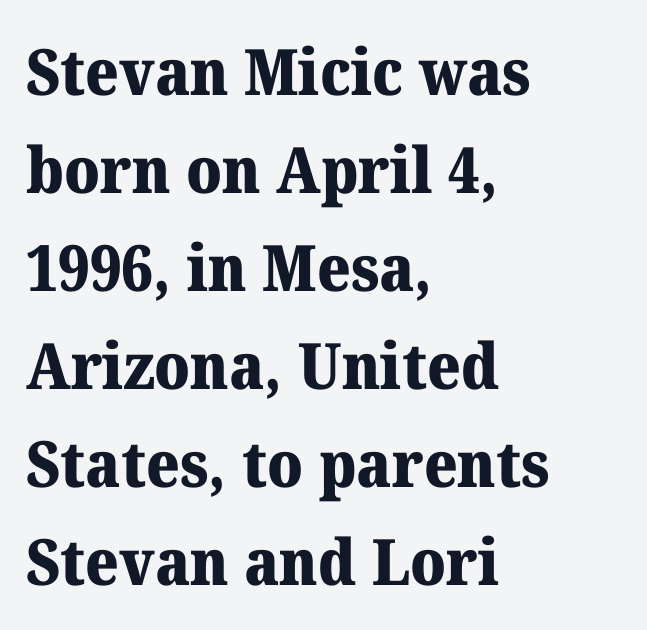
The image shows 64 px heavy serif type, upright; set left-aligned, normal line spacing (1.53x), normal letter spacing, not underlined; medium stroke contrast and a medium x-height.
